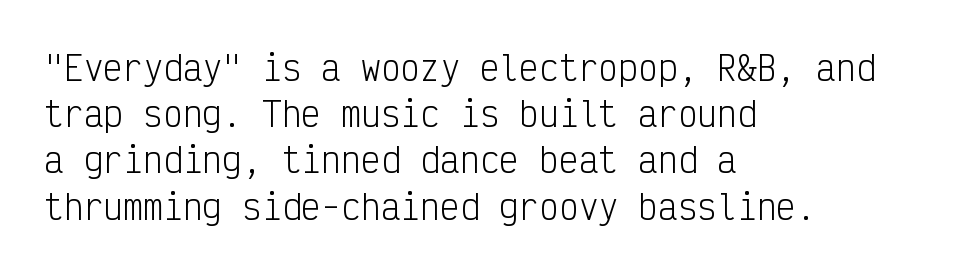
This rendering features lettering with no underline. The ragged edge is on the right, which tells us the setting is flush left. Does the type have serifs? No, each stem ends abruptly. The weight tops out at a normal text grade. Monospaced: the letters line up in strict vertical columns. Italic: no, the glyphs are upright roman.
